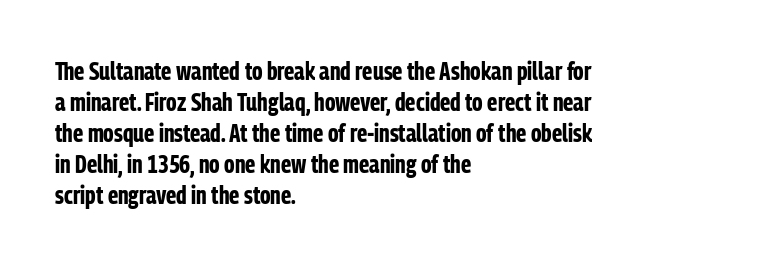
Q: Is the text bold? A: Yes.
Q: Is the text italic (slanted)? A: No, it is upright.
Q: Is the text underlined? A: No.
Q: How is the paragraph aligned? A: Left-aligned.
Q: Is the spacing between letters normal or unusually wide? A: Normal.
